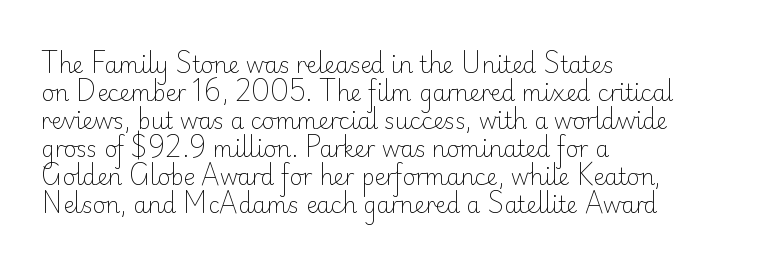
The image shows 22 px text type, upright; set left-aligned, normal line spacing (1.27x), normal letter spacing, not underlined.
